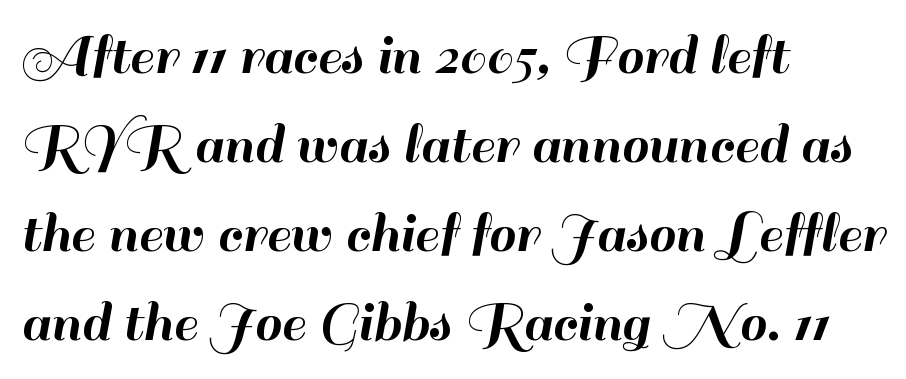
{"serif": "no", "width": "normal", "stroke_contrast": "high", "x_height": "small", "monospaced": "no", "underline": "no", "align": "left", "line_spacing": "normal", "line_spacing_ratio": 1.46, "letter_spacing": "normal", "letter_spacing_em": 0.0, "glyph_px": 61}
